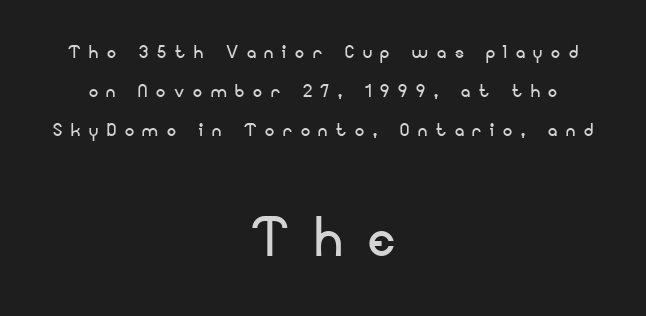
The image shows 69 px regular-weight sans-serif type, upright; set centered, normal line spacing (1.69x), unusually wide letter spacing (+0.38 em), not underlined; the second (bottom) block is 3.0x larger; low stroke contrast and a small x-height.
